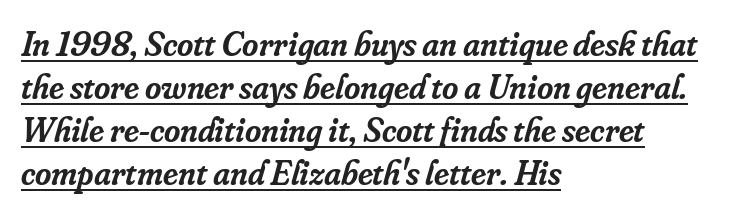
What decoration does the sample have? An underline. Does the type have serifs? Yes, each stem ends in a small foot. Spacing between characters is what you'd get straight out of the box. These lines are set flush left with a ragged right edge. This is the in-between weight designers call semibold or demi. This sample has the flowing, uneven cadence of proportional lettering.
